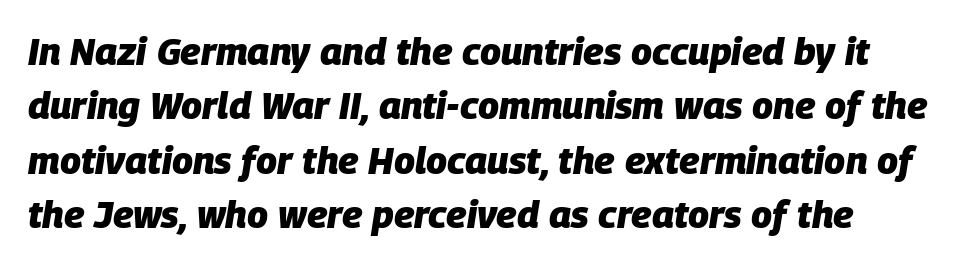
{"italic": "yes", "lean": "right", "slant_degrees": 9, "bold": "yes", "weight": "heavy", "width": "normal", "stroke_contrast": "low", "x_height": "large", "monospaced": "no", "underline": "no", "line_spacing": "normal", "line_spacing_ratio": 1.43, "letter_spacing": "normal", "letter_spacing_em": 0.0, "glyph_px": 38}
